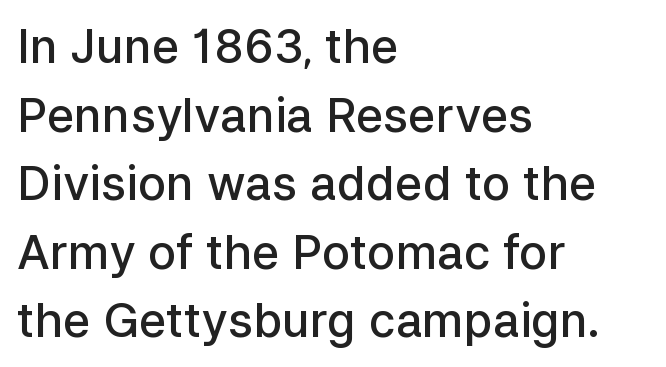
The image shows 47 px semibold sans-serif type, upright; set left-aligned, normal line spacing (1.46x), normal letter spacing, not underlined; low stroke contrast and a medium x-height.
